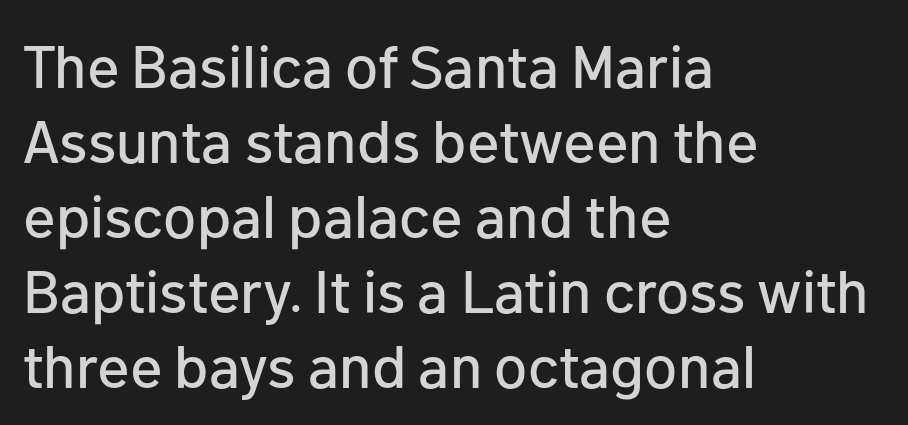
The image shows 60 px sans-serif type, upright; set left-aligned, normal line spacing (1.25x), normal letter spacing, not underlined; low stroke contrast and a medium x-height.
